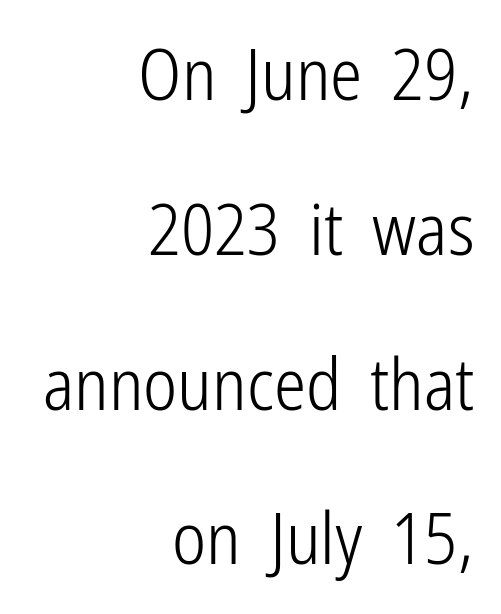
The letters look calm and open, with moderate or lighter stems. Type without underlining. The lettering stays uniformly vertical, giving the passage a roman look. Varying glyph widths throughout — classic text-font behaviour. Honestly, the rows look like they've been pulled way apart. Observe the absence of serifs on each vertical stroke in this sample.
